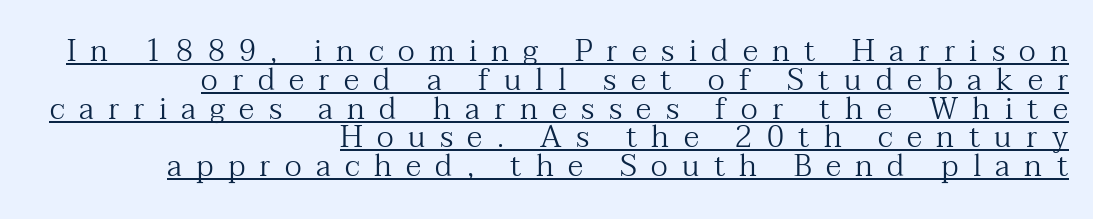
Summary of weight: not heavy and not bold. The letters stand upright; this is a roman face. Where is the straight margin? On the right. The typesetter has applied underlining to the passage shown. The space between consecutive lines is stingy. Loose tracking; the words dissolve into strings of separated letters.
